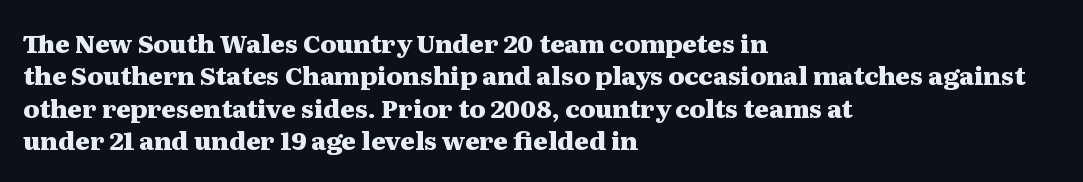
{"italic": "no", "bold": "yes", "underline": "no", "align": "left", "line_spacing": "normal", "line_spacing_ratio": 1.3, "letter_spacing": "normal", "letter_spacing_em": 0.0, "glyph_px": 25}
